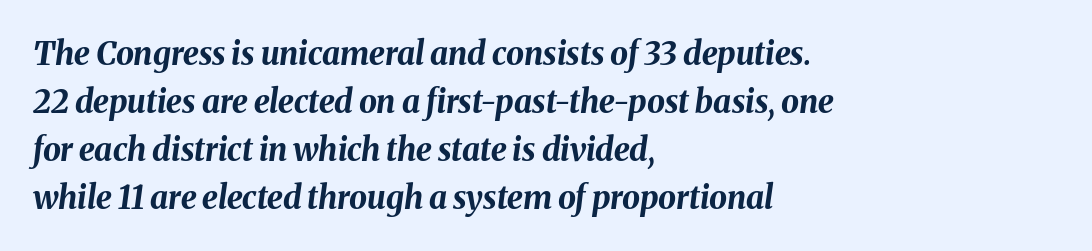
The image shows 32 px bold type, italic (leaning right); set left-aligned, normal line spacing (1.5x), normal letter spacing, not underlined; medium stroke contrast and a medium x-height.
